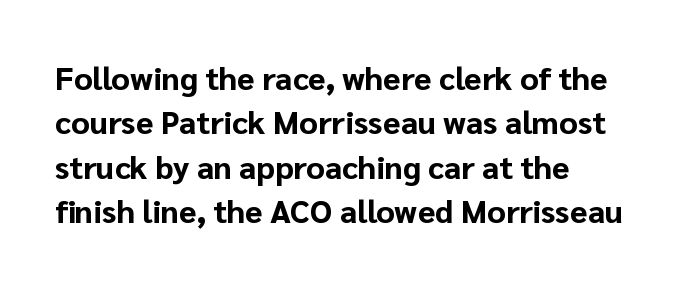
{"serif": "no", "italic": "no", "bold": "yes", "weight": "bold", "width": "normal", "stroke_contrast": "low", "x_height": "medium", "monospaced": "no", "underline": "no", "align": "left", "line_spacing": "normal", "line_spacing_ratio": 1.39, "letter_spacing": "normal", "letter_spacing_em": 0.0, "glyph_px": 32}
